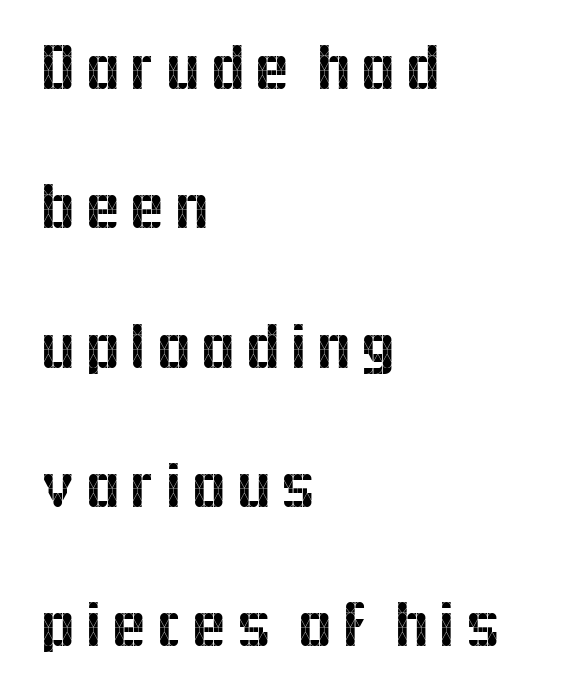
The image shows 66 px sans-serif type, upright; set left-aligned, loose line spacing (2.11x), not underlined; a medium x-height.
